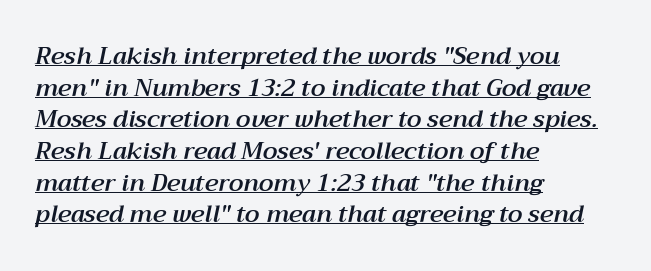
Q: Is the text italic (slanted)? A: Yes, it leans right by about 12 degrees.
Q: Is the text underlined? A: Yes.
Q: How is the paragraph aligned? A: Left-aligned.
Q: Is the spacing between letters normal or unusually wide? A: Normal.
Q: Is the spacing between lines tight, normal or loose? A: Normal.
